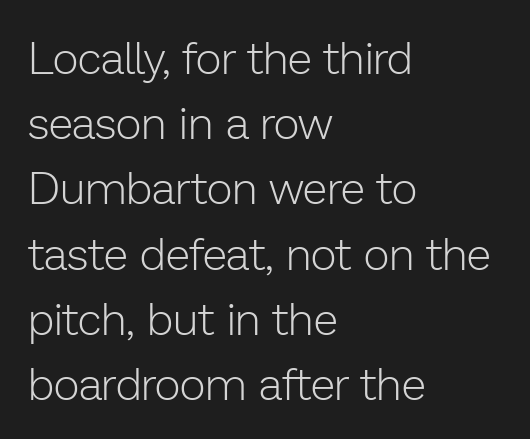
Q: Is the text bold? A: No.
Q: Is the text italic (slanted)? A: No, it is upright.
Q: Is the typeface a serif or a sans-serif typeface? A: Sans-serif.
Q: Is the text underlined? A: No.
Q: How is the paragraph aligned? A: Left-aligned.
Q: Is the spacing between letters normal or unusually wide? A: Normal.
Q: Is the spacing between lines tight, normal or loose? A: Normal.
Q: Width (condensed, normal, or wide)? A: Normal.
Q: Stroke contrast? A: Low.
Q: x-height? A: Medium.
Q: Monospaced? A: No.
